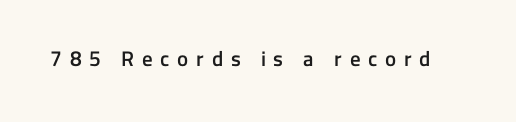
{"italic": "no", "bold": "semi", "underline": "no", "letter_spacing": "wide", "letter_spacing_em": 0.37, "glyph_px": 21}
